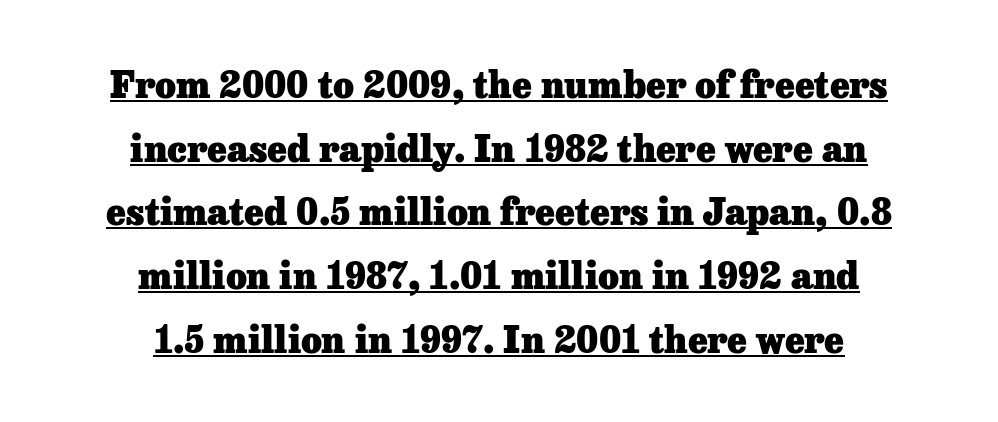
Chunky letters — that's bold for sure. Descenders here cross a horizontal rule under the line. Serifs: yes, visible at the terminals of the letterforms. The setting favours the middle, as headings and verse often do.
